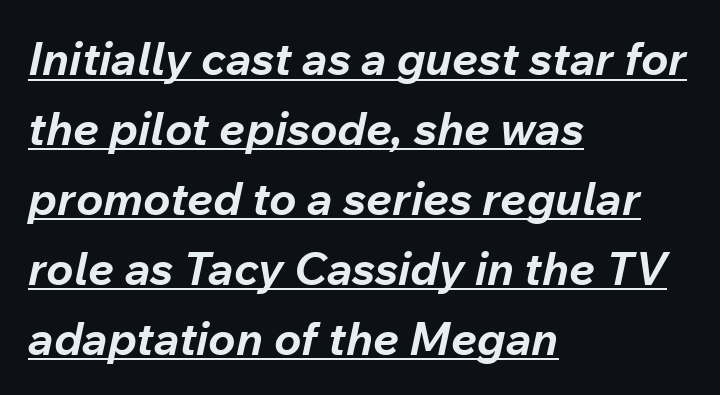
Q: Is the text bold? A: Yes.
Q: Is the text italic (slanted)? A: Yes, it leans right by about 12 degrees.
Q: Is the text underlined? A: Yes.
Q: How is the paragraph aligned? A: Left-aligned.
Q: Is the spacing between letters normal or unusually wide? A: Normal.
Q: Is the spacing between lines tight, normal or loose? A: Normal.
Q: Width (condensed, normal, or wide)? A: Normal.
Q: Stroke contrast? A: Low.
Q: x-height? A: Medium.
Q: Monospaced? A: No.
